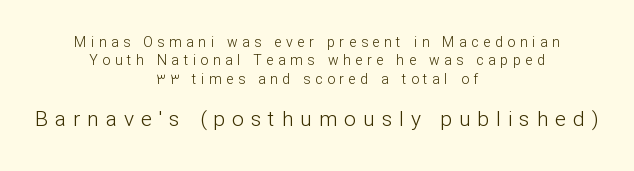
The image shows 21 px text type, upright; set centered, normal line spacing (1.32x), unusually wide letter spacing (+0.33 em), not underlined; the second (bottom) block is 1.5x larger.
